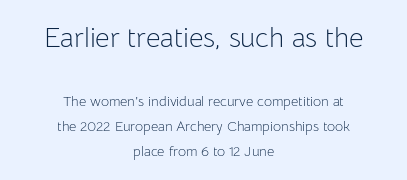
{"serif": "no", "italic": "no", "bold": "no", "weight": "light", "width": "normal", "stroke_contrast": "low", "x_height": "medium", "monospaced": "no", "underline": "no", "align": "center", "line_spacing_ratio": 1.79, "letter_spacing": "normal", "letter_spacing_em": 0.0, "larger_block": "first", "size_ratio": 2.0, "glyph_px": 28}
